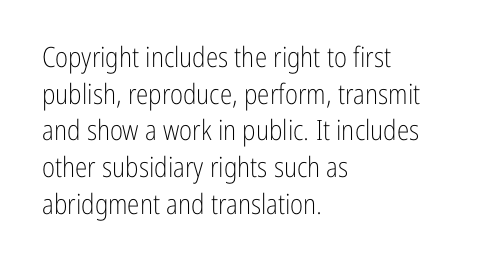
The image shows 28 px light, condensed sans-serif type, upright; set left-aligned, normal line spacing (1.31x), normal letter spacing, not underlined; low stroke contrast and a medium x-height.
